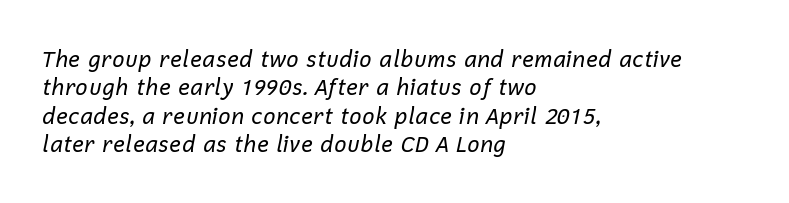
Quick note: italic. This block has exactly the height ordinary leading produces. Casual observation: everything's shoved over to the left. Observe the ordinary spacing: letters are neighbours, not strangers. Bare-footed words on every line. Stem width sits at or under what a default text font uses.
